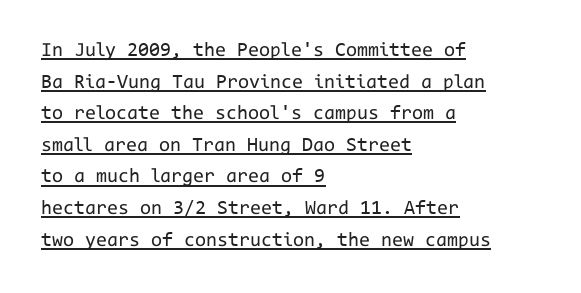
Q: Is the text bold? A: No.
Q: Is the text italic (slanted)? A: No, it is upright.
Q: Is the text underlined? A: Yes.
Q: How is the paragraph aligned? A: Left-aligned.
Q: Is the spacing between letters normal or unusually wide? A: Normal.
Q: Is the spacing between lines tight, normal or loose? A: Normal.
